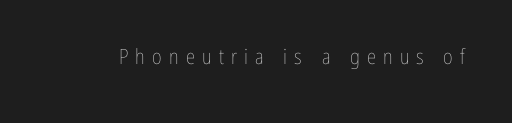
The image shows 21 px text type, upright; set unusually wide letter spacing (+0.34 em), not underlined.
